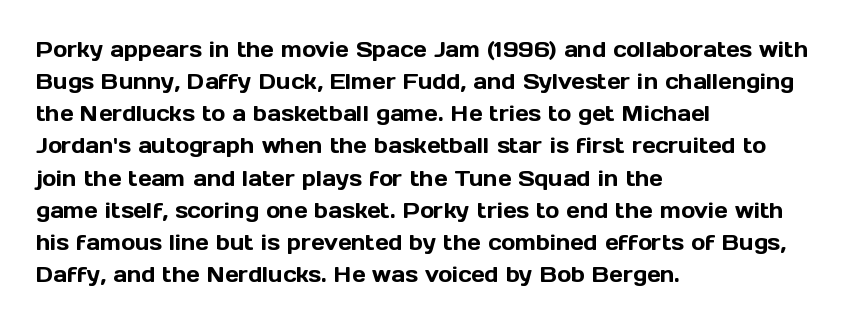
Q: Is the text italic (slanted)? A: No, it is upright.
Q: Is the text underlined? A: No.
Q: How is the paragraph aligned? A: Left-aligned.
Q: Is the spacing between letters normal or unusually wide? A: Normal.
Q: Is the spacing between lines tight, normal or loose? A: Normal.
